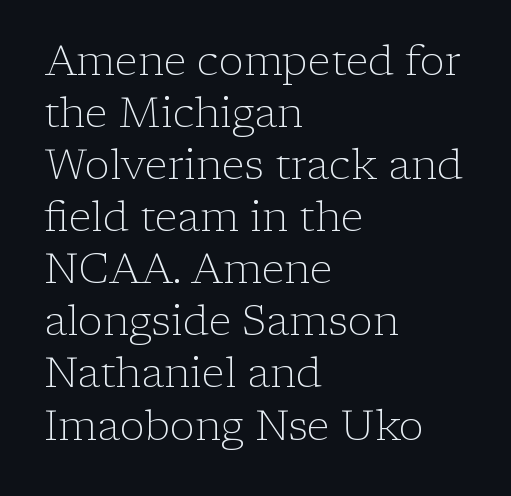
{"serif": "yes", "italic": "no", "bold": "no", "weight": "light", "width": "normal", "stroke_contrast": "low", "x_height": "medium", "monospaced": "no", "underline": "no", "align": "left", "line_spacing_ratio": 1.24, "letter_spacing": "normal", "letter_spacing_em": 0.0, "glyph_px": 42}
